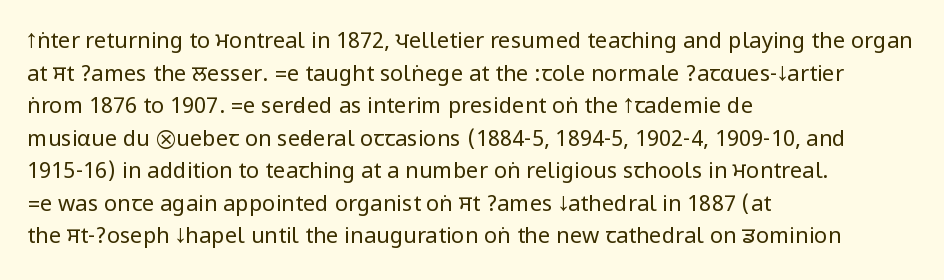
The image shows 22 px text type, upright; set left-aligned, normal line spacing (1.48x), normal letter spacing, not underlined.
